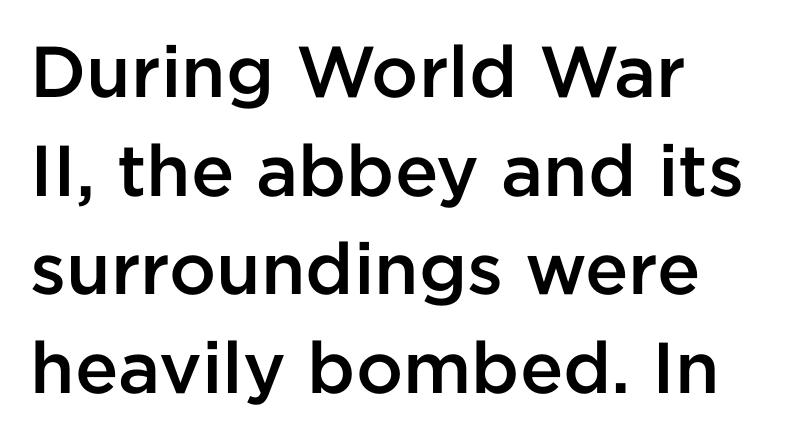
{"serif": "no", "italic": "no", "bold": "semi", "weight": "semibold", "width": "normal", "stroke_contrast": "low", "x_height": "medium", "monospaced": "no", "underline": "no", "align": "left", "line_spacing": "normal", "line_spacing_ratio": 1.37, "letter_spacing": "normal", "letter_spacing_em": 0.0, "glyph_px": 72}
